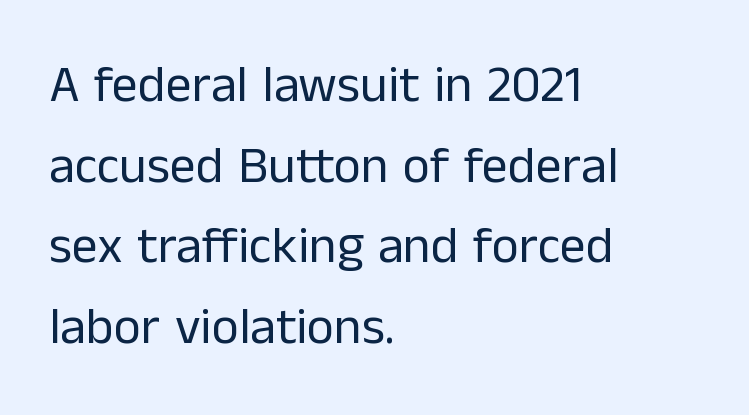
The string is rendered with underlining switched off. The typesetting does not lean heavy: it is not bold. Characters remain perfectly vertical along every line. What stands out about the letter spacing? Nothing — it is the standard amount. This sample uses a sans-serif face. The compositor pushed each line to the left boundary.
